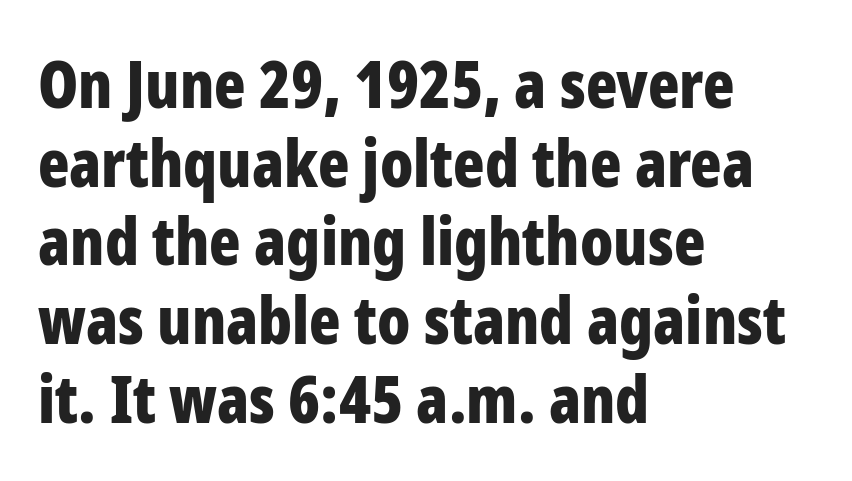
{"serif": "no", "italic": "no", "bold": "yes", "weight": "bold", "width": "condensed", "stroke_contrast": "low", "x_height": "medium", "monospaced": "no", "underline": "no", "align": "left", "line_spacing_ratio": 1.21, "letter_spacing": "normal", "letter_spacing_em": 0.0, "glyph_px": 65}
